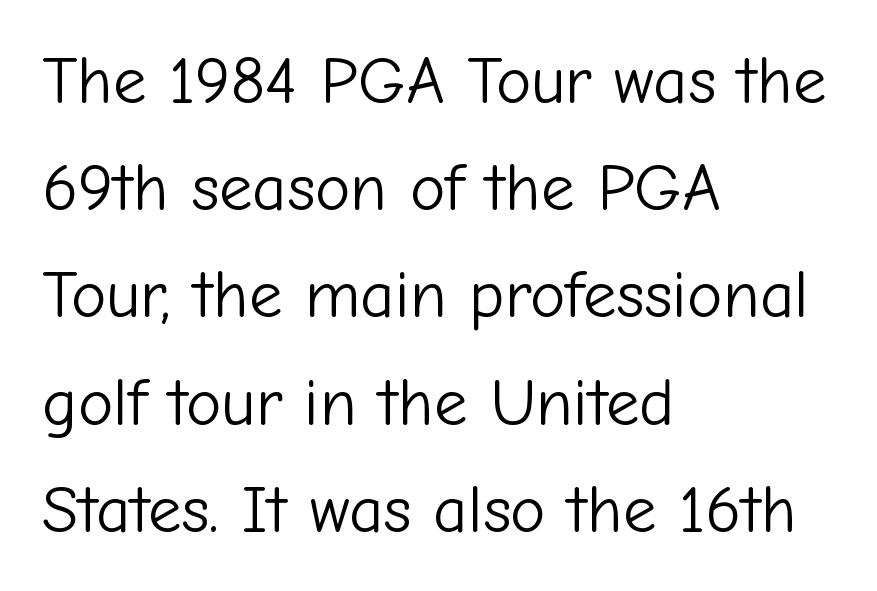
{"serif": "no", "italic": "no", "bold": "no", "weight": "light", "width": "normal", "stroke_contrast": "low", "x_height": "medium", "monospaced": "no", "underline": "no", "align": "left", "line_spacing": "normal", "line_spacing_ratio": 1.6, "letter_spacing": "normal", "letter_spacing_em": 0.0, "glyph_px": 67}
